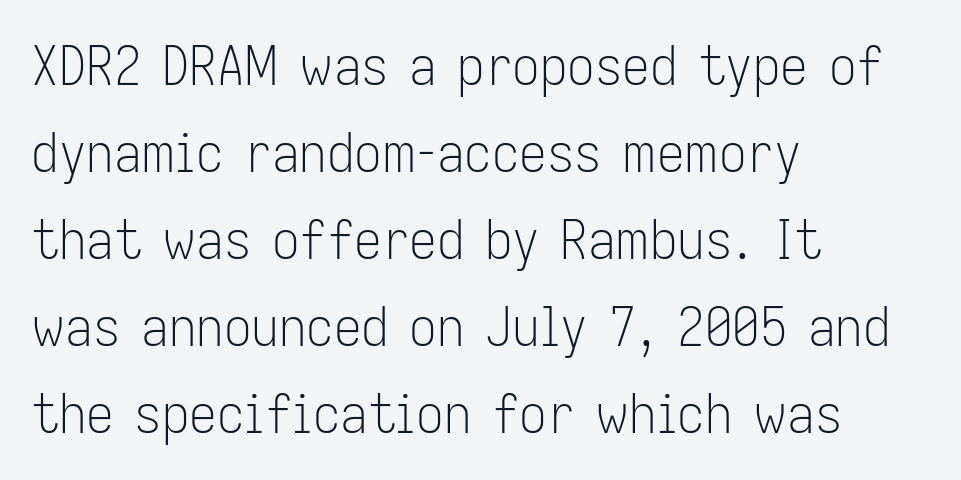
Nobody touched the tracking dial on this one. Quick note: not italic, upright. I'd call this a sans setting — the letters go barefoot. Alignment: flush left. The lines sit at an ordinary, default distance from one another. The face looks like a standard text weight, possibly lighter.
